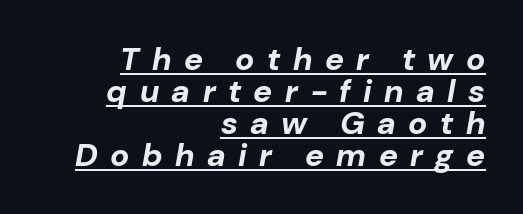
{"italic": "yes", "lean": "right", "slant_degrees": 10, "bold": "yes", "weight": "bold", "width": "normal", "stroke_contrast": "low", "x_height": "medium", "monospaced": "no", "underline": "yes", "align": "right", "line_spacing": "tight", "line_spacing_ratio": 1.0, "letter_spacing": "wide", "letter_spacing_em": 0.39, "glyph_px": 32}
